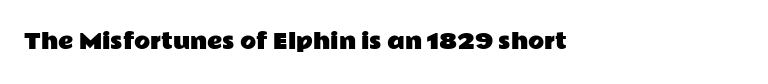
Every character sits straight up, as roman type does. The string is rendered with underlining switched off. Students, note that the glyphs here touch the page at normal intervals.
